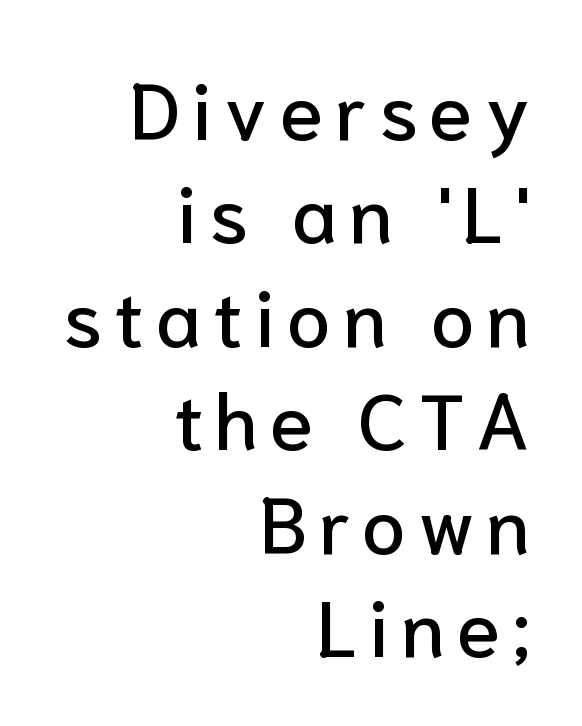
{"serif": "no", "italic": "no", "width": "normal", "stroke_contrast": "low", "x_height": "medium", "monospaced": "no", "underline": "no", "align": "right", "line_spacing": "normal", "line_spacing_ratio": 1.31, "glyph_px": 79}
